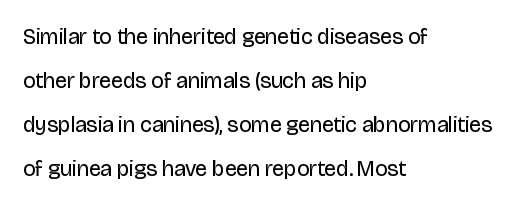
Q: Is the text bold? A: No.
Q: Is the text italic (slanted)? A: No, it is upright.
Q: Is the text underlined? A: No.
Q: How is the paragraph aligned? A: Left-aligned.
Q: Is the spacing between letters normal or unusually wide? A: Normal.
Q: Is the spacing between lines tight, normal or loose? A: Loose.
